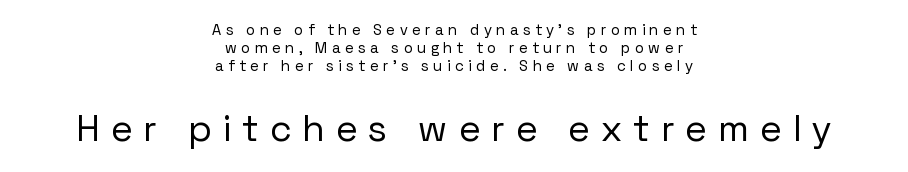
{"serif": "no", "italic": "no", "bold": "no", "weight": "regular", "width": "normal", "stroke_contrast": "low", "x_height": "medium", "monospaced": "no", "underline": "no", "align": "center", "line_spacing_ratio": 1.2, "letter_spacing": "wide", "letter_spacing_em": 0.31, "larger_block": "second", "size_ratio": 2.47, "glyph_px": 37}
